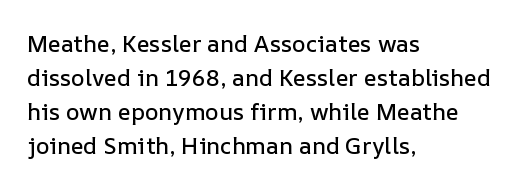
Clear beneath every line of the passage. Notice how descenders clear the ascenders below comfortably — that's standard leading. In terms of letterspacing, this is plain default setting. The lettering stays uniformly vertical, giving the passage a roman look. The lines in this sample share a left origin and differ only in where they stop.
